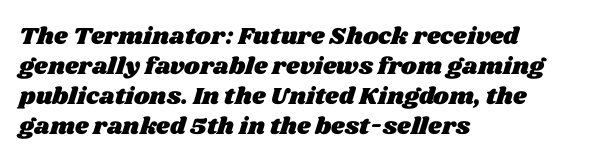
Q: Is the text underlined? A: No.
Q: How is the paragraph aligned? A: Left-aligned.
Q: Is the spacing between letters normal or unusually wide? A: Normal.
Q: Is the spacing between lines tight, normal or loose? A: Normal.
